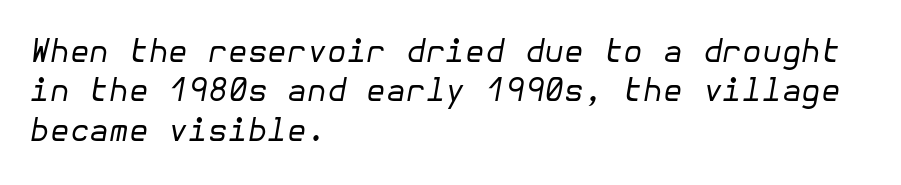
{"italic": "yes", "lean": "right", "slant_degrees": 10, "bold": "no", "weight": "regular", "width": "normal", "stroke_contrast": "low", "x_height": "medium", "underline": "no", "align": "left", "line_spacing_ratio": 1.23, "letter_spacing": "normal", "letter_spacing_em": 0.0, "glyph_px": 32}
